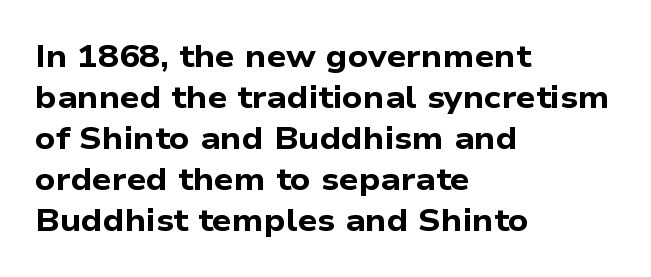
A normal amount of white space separates one row of letters from the next. The glyphs are unaccompanied by any horizontal stroke below them. Heft: maximum for text — a bold. Does the type have serifs? No, each stem ends abruptly. These lines stack with their left ends in a neat column. Inter-character spacing is left at the font's built-in metrics.
